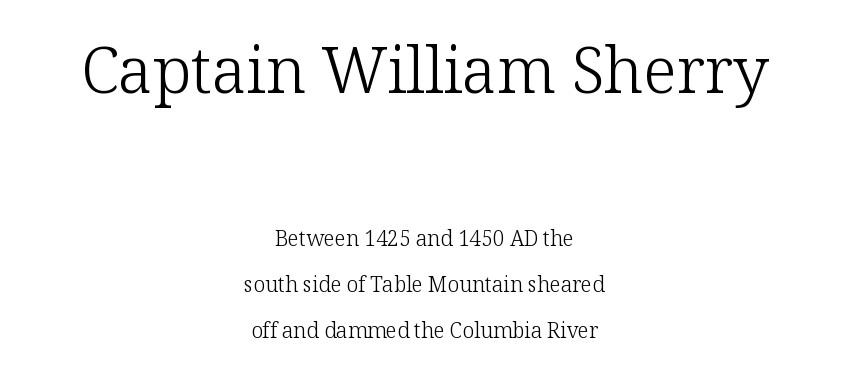
The image shows 64 px light serif type, upright; set centered, loose line spacing (2.2x), normal letter spacing, not underlined; the first (top) block is 3.05x larger; low stroke contrast and a medium x-height.
